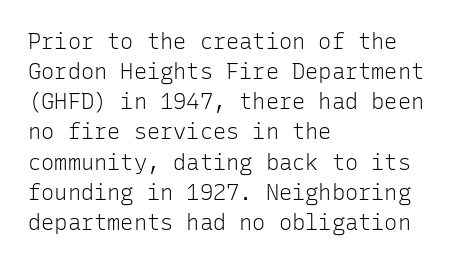
The image shows 22 px text type, upright; set left-aligned, normal line spacing (1.37x), normal letter spacing, not underlined.
